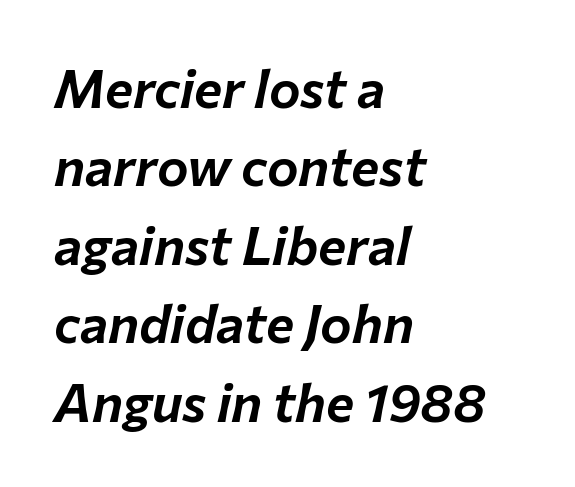
The image shows 53 px text type, italic (leaning right); set left-aligned, normal line spacing (1.48x), normal letter spacing, not underlined; low stroke contrast and a medium x-height.
